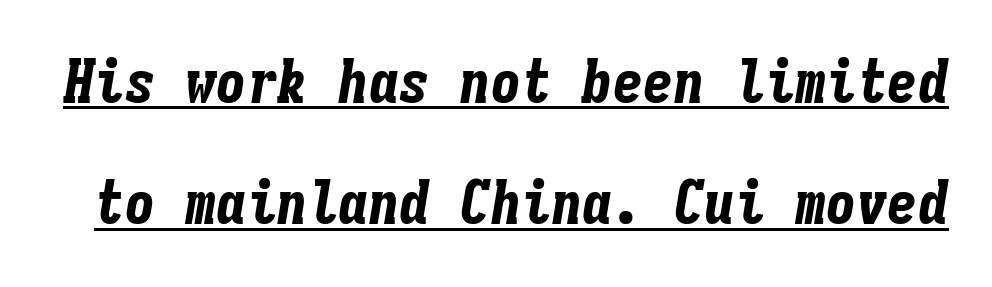
The image shows 61 px bold, condensed type, italic (leaning right), monospaced; set loose line spacing (1.99x), normal letter spacing, underlined; low stroke contrast and a medium x-height.
